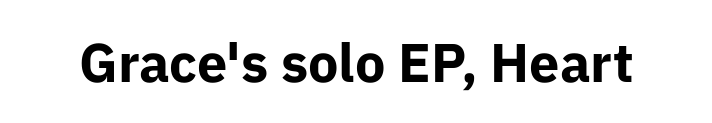
Stroke terminals: plain, sans-serif. Designer's note — italics off, roman on. Each letter keeps its own natural width here, so spacing adapts to shape. No word sits above an underline.
